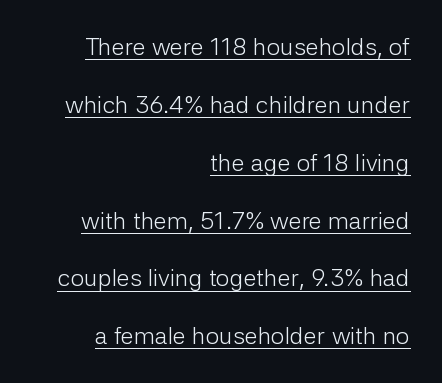
The image shows 24 px text type, upright; set right-aligned, loose line spacing (2.41x), normal letter spacing, underlined.
